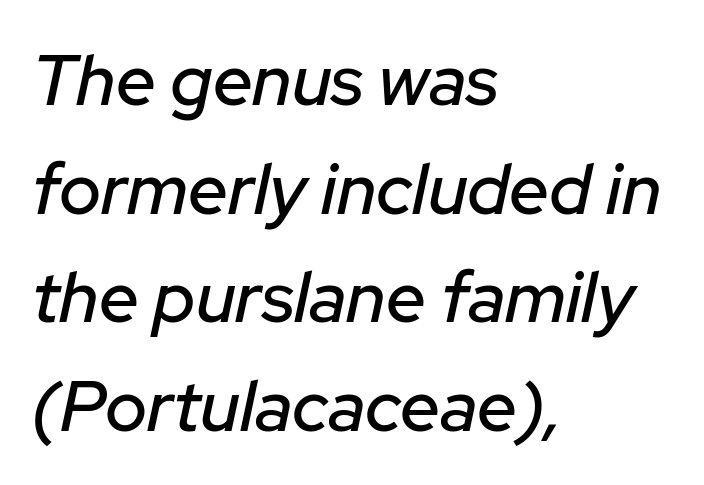
The image shows 71 px text type, italic (leaning right); set left-aligned, normal line spacing (1.53x), normal letter spacing, not underlined; low stroke contrast and a medium x-height.
